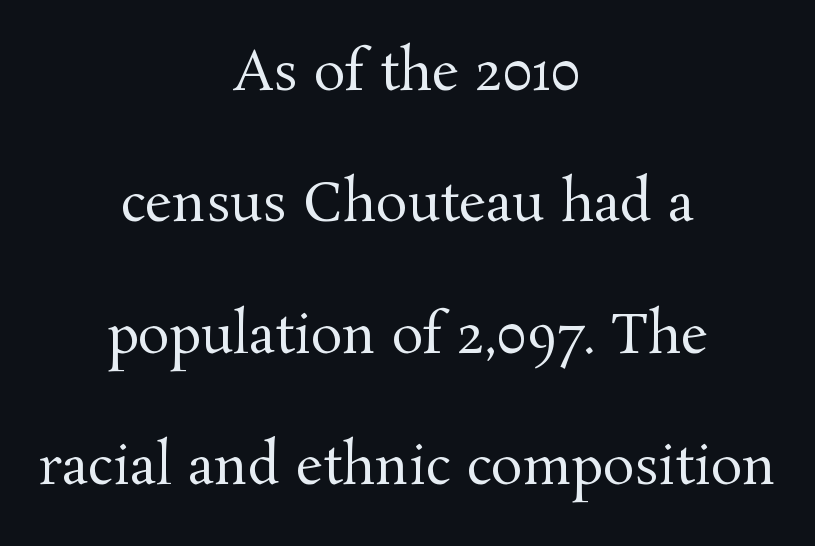
Q: Is the text bold? A: No.
Q: Is the text italic (slanted)? A: No, it is upright.
Q: Is the typeface a serif or a sans-serif typeface? A: Serif.
Q: Is the text underlined? A: No.
Q: How is the paragraph aligned? A: Centered.
Q: Is the spacing between letters normal or unusually wide? A: Normal.
Q: Is the spacing between lines tight, normal or loose? A: Loose.
Q: Width (condensed, normal, or wide)? A: Normal.
Q: Stroke contrast? A: Medium.
Q: x-height? A: Medium.
Q: Monospaced? A: No.
